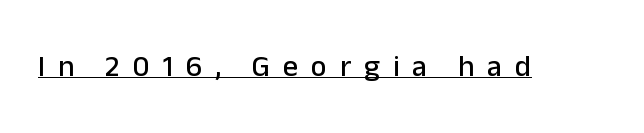
{"serif": "no", "italic": "no", "width": "normal", "stroke_contrast": "low", "x_height": "medium", "monospaced": "no", "underline": "yes", "letter_spacing": "wide", "letter_spacing_em": 0.43, "glyph_px": 30}
